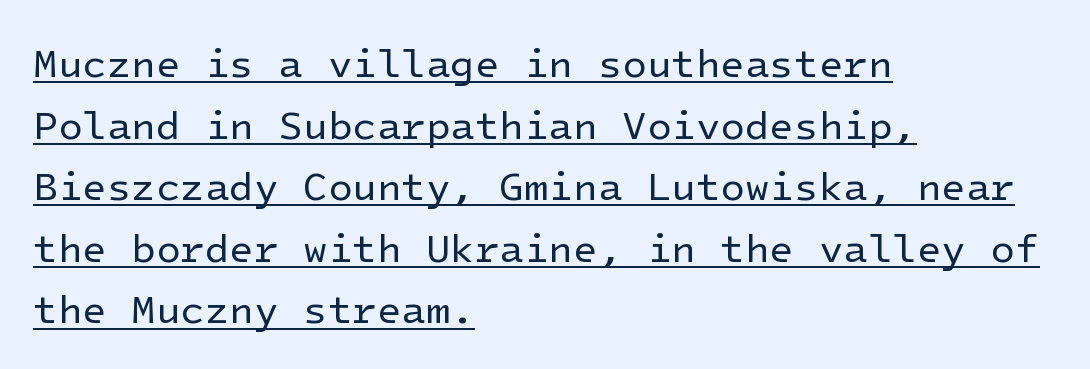
{"serif": "no", "italic": "no", "bold": "no", "weight": "regular", "width": "normal", "stroke_contrast": "low", "x_height": "medium", "underline": "yes", "align": "left", "line_spacing": "normal", "line_spacing_ratio": 1.54, "letter_spacing": "normal", "letter_spacing_em": 0.0, "glyph_px": 40}
